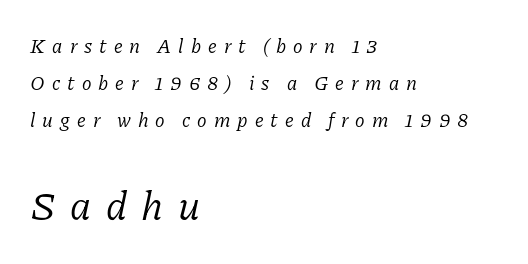
Quick note: italic. On a weight scale, this lands at 450 or below. Anything drawn beneath the words? Only blank space. Bigger letters appear in the bottom chunk; the top chunk is reduced. This rendering uses left alignment, leaving the right contour irregular.
